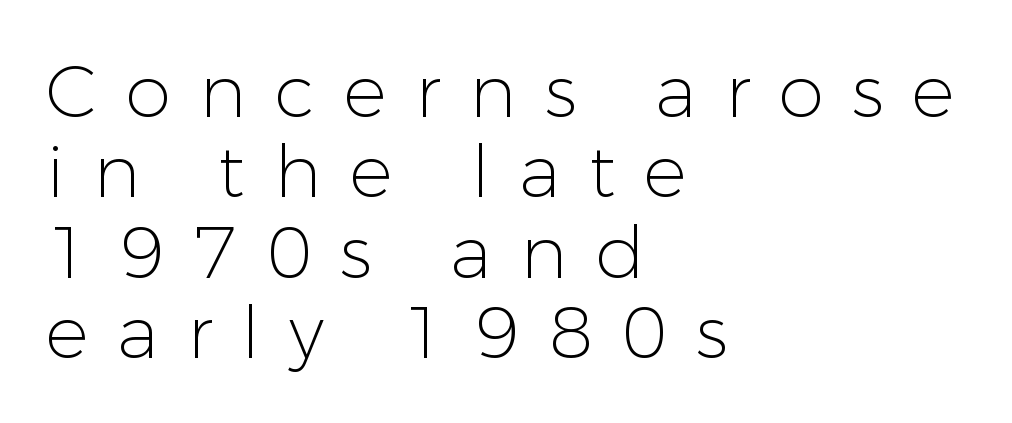
{"serif": "no", "italic": "no", "bold": "no", "weight": "light", "width": "normal", "stroke_contrast": "low", "x_height": "medium", "monospaced": "no", "underline": "no", "align": "left", "line_spacing": "tight", "line_spacing_ratio": 1.1, "letter_spacing": "wide", "letter_spacing_em": 0.39, "glyph_px": 73}
